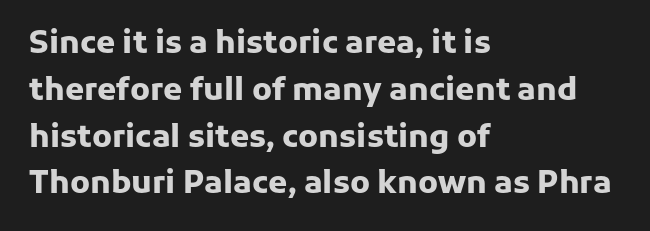
Q: Is the text bold? A: Yes.
Q: Is the text italic (slanted)? A: No, it is upright.
Q: Is the typeface a serif or a sans-serif typeface? A: Sans-serif.
Q: Is the text underlined? A: No.
Q: How is the paragraph aligned? A: Left-aligned.
Q: Is the spacing between letters normal or unusually wide? A: Normal.
Q: Is the spacing between lines tight, normal or loose? A: Normal.
Q: Width (condensed, normal, or wide)? A: Normal.
Q: Stroke contrast? A: Low.
Q: x-height? A: Medium.
Q: Monospaced? A: No.
